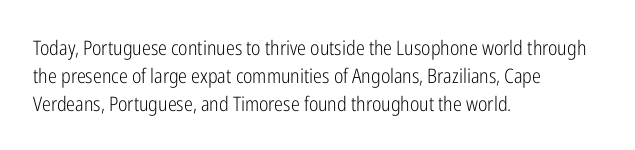
Q: Is the text bold? A: No.
Q: Is the text italic (slanted)? A: No, it is upright.
Q: Is the text underlined? A: No.
Q: How is the paragraph aligned? A: Left-aligned.
Q: Is the spacing between letters normal or unusually wide? A: Normal.
Q: Is the spacing between lines tight, normal or loose? A: Normal.
